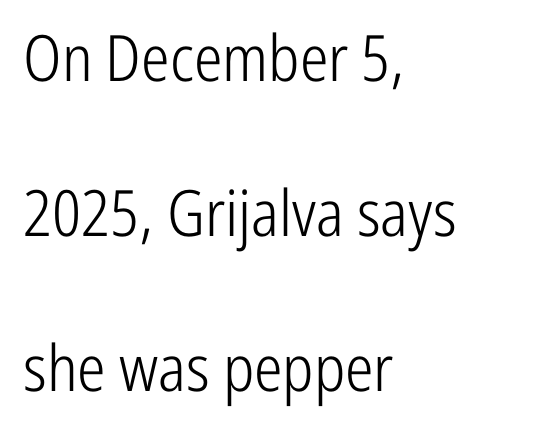
Q: Is the text bold? A: No.
Q: Is the text italic (slanted)? A: No, it is upright.
Q: Is the typeface a serif or a sans-serif typeface? A: Sans-serif.
Q: Is the text underlined? A: No.
Q: How is the paragraph aligned? A: Left-aligned.
Q: Is the spacing between letters normal or unusually wide? A: Normal.
Q: Is the spacing between lines tight, normal or loose? A: Loose.
Q: Width (condensed, normal, or wide)? A: Condensed.
Q: Stroke contrast? A: Low.
Q: x-height? A: Medium.
Q: Monospaced? A: No.
